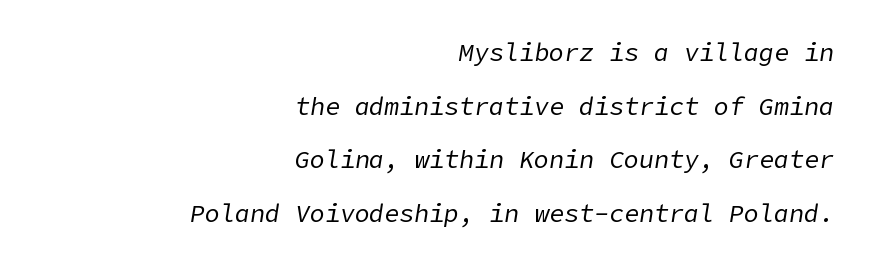
This is oblique type, the kind used for emphasis or titles. Letter spacing: default. A light-to-regular cut is what we see here. Casual observation: everything's shoved over to the right. Clear beneath every line of the passage.
